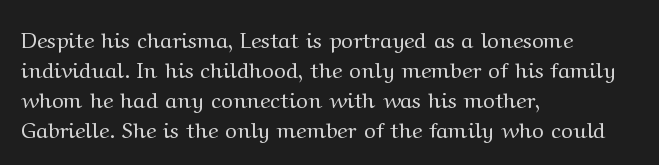
The image shows 22 px text type, upright; set left-aligned, normal line spacing (1.36x), normal letter spacing, not underlined.
